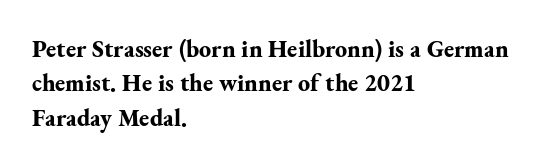
The passage shown is emphatically bold. The space directly below the letters is spotless. Italic? Not at all — the glyphs are vertical. The block of text has a typical density, with ordinary space between rows.
